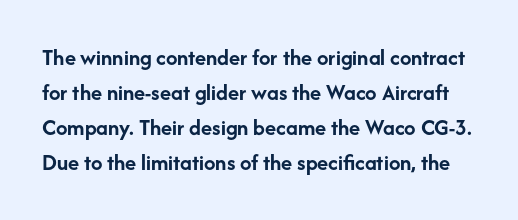
Q: Is the text bold? A: Yes.
Q: Is the text italic (slanted)? A: No, it is upright.
Q: Is the text underlined? A: No.
Q: Is the spacing between letters normal or unusually wide? A: Normal.
Q: Is the spacing between lines tight, normal or loose? A: Normal.
